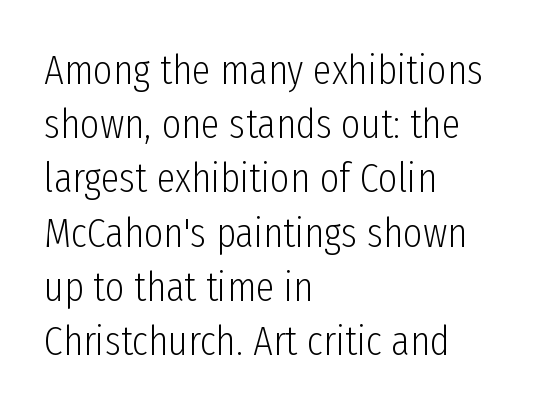
The image shows 42 px light, condensed sans-serif type, upright; set left-aligned, normal line spacing (1.29x), normal letter spacing, not underlined; low stroke contrast and a medium x-height.
